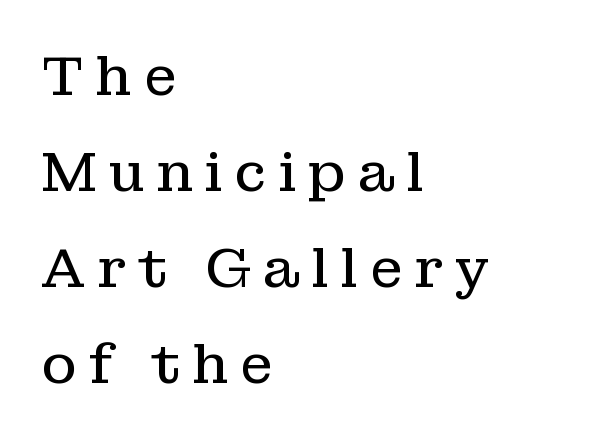
The font is comparable to plain body text, perhaps lighter. The passage is arranged the way most books set body copy — flush left. Clear beneath every line of the passage. The font family rendered here belongs to the serif group. Do the characters align in a grid? No, the font is proportional. Is the letter spacing exaggerated? Yes — the characters are pushed far apart.
